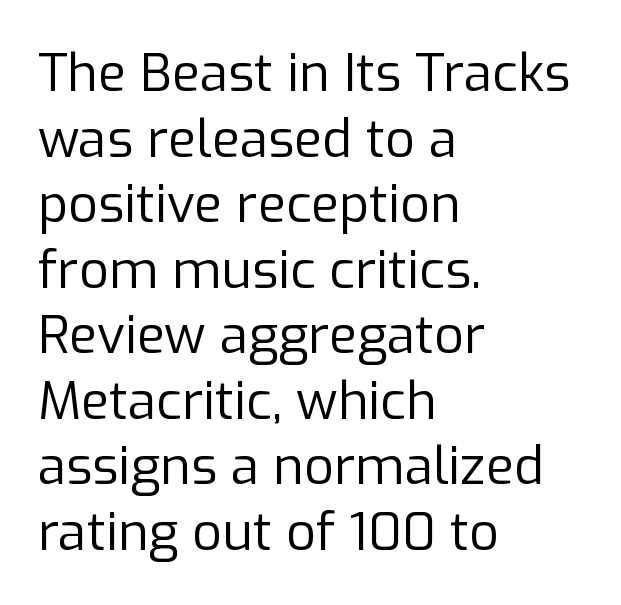
Q: Is the text bold? A: No.
Q: Is the text italic (slanted)? A: No, it is upright.
Q: Is the typeface a serif or a sans-serif typeface? A: Sans-serif.
Q: Is the text underlined? A: No.
Q: How is the paragraph aligned? A: Left-aligned.
Q: Is the spacing between letters normal or unusually wide? A: Normal.
Q: Is the spacing between lines tight, normal or loose? A: Normal.
Q: Width (condensed, normal, or wide)? A: Normal.
Q: Stroke contrast? A: Low.
Q: x-height? A: Medium.
Q: Monospaced? A: No.
